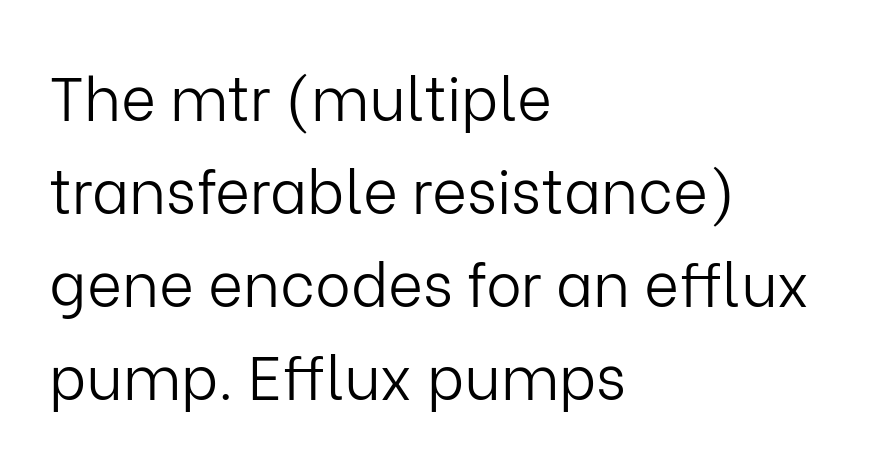
Are there feet on the stems? There aren't — it's a sans. The glyphs are unaccompanied by any horizontal stroke below them. The passage shown is typed in a proportional face where columns would drift. You could call the tracking neutral — neither tight nor loose. The lines in this sample share a left origin and differ only in where they stop. Do the letters lean? They stand straight.
